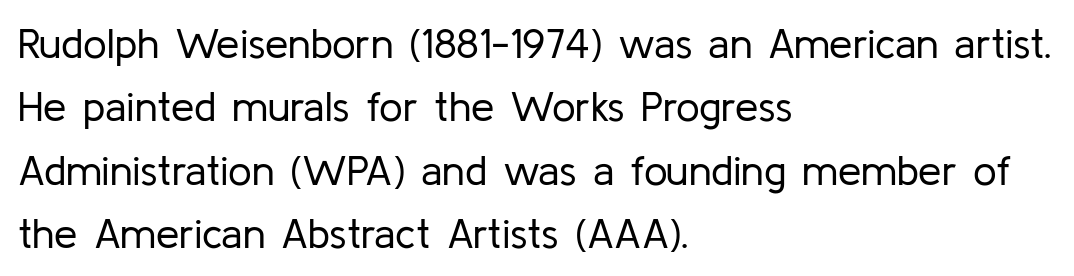
{"serif": "no", "italic": "no", "bold": "no", "weight": "regular", "width": "normal", "stroke_contrast": "low", "x_height": "medium", "monospaced": "no", "underline": "no", "align": "left", "line_spacing": "normal", "line_spacing_ratio": 1.51, "letter_spacing": "normal", "letter_spacing_em": 0.0, "glyph_px": 42}
